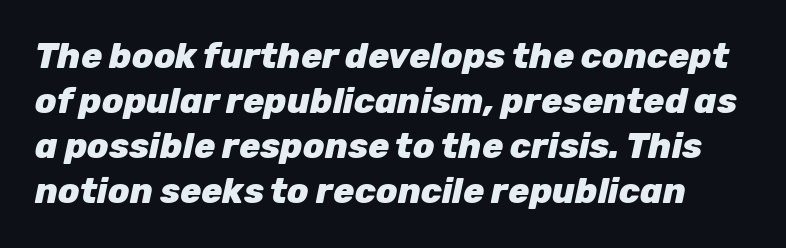
Q: Is the text bold? A: Yes.
Q: Is the text italic (slanted)? A: Yes, it leans right by about 12 degrees.
Q: Is the text underlined? A: No.
Q: Is the spacing between letters normal or unusually wide? A: Normal.
Q: Is the spacing between lines tight, normal or loose? A: Normal.
Q: Width (condensed, normal, or wide)? A: Normal.
Q: Stroke contrast? A: Low.
Q: x-height? A: Medium.
Q: Monospaced? A: No.
